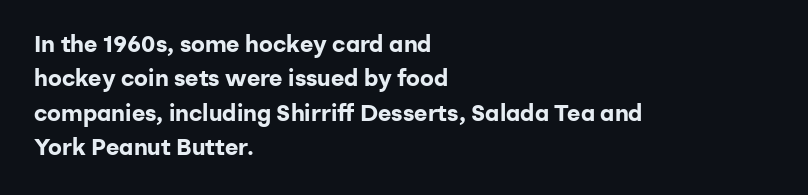
The space directly below the letters is spotless. Interline gaps are of average width in this sample. Ascenders rise straight up at ninety degrees. The rendering anchors every line to the left-hand side. The horizontal fit of the characters is conventional and even. The sample has been set heavy, in full bold.
